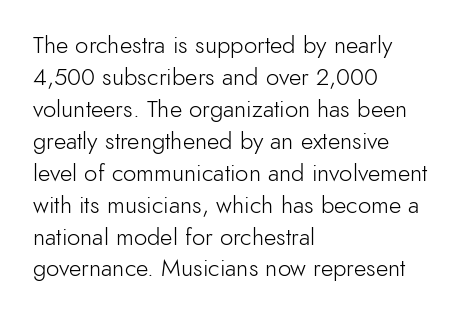
Q: Is the text bold? A: No.
Q: Is the text italic (slanted)? A: No, it is upright.
Q: Is the text underlined? A: No.
Q: How is the paragraph aligned? A: Left-aligned.
Q: Is the spacing between letters normal or unusually wide? A: Normal.
Q: Is the spacing between lines tight, normal or loose? A: Normal.
